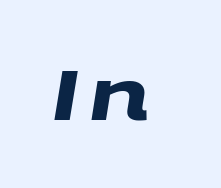
{"serif": "no", "bold": "yes", "weight": "heavy", "width": "wide", "stroke_contrast": "medium", "x_height": "large", "monospaced": "no", "underline": "no", "glyph_px": 71}
